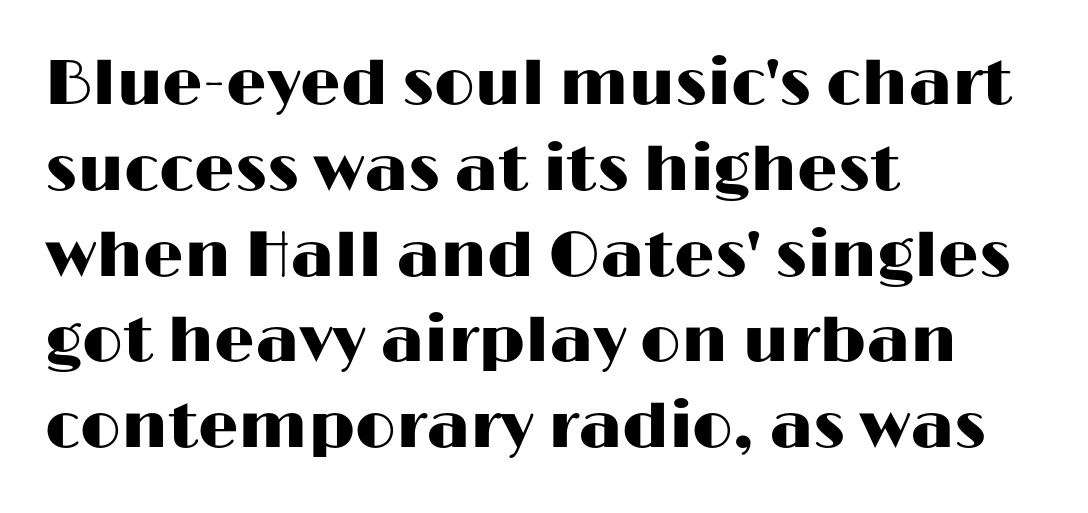
Serif or sans? Sans — the stroke terminals are bare. You could not count columns in this text — the font is proportionally spaced. One glance says typical: line gaps are just what's usual. Check the space under the baseline: it is left empty. Is the block centered? No — it sits flush against the left margin. Tracking here is standard; glyphs follow each other at the usual distance.
